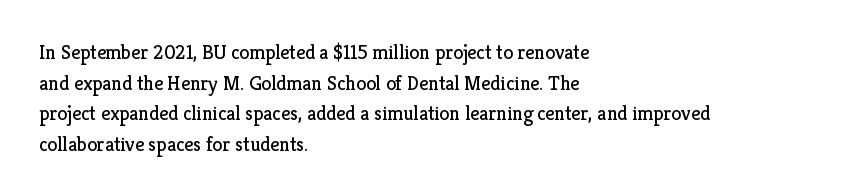
{"italic": "no", "bold": "no", "underline": "no", "align": "left", "line_spacing": "normal", "line_spacing_ratio": 1.53, "letter_spacing": "normal", "letter_spacing_em": 0.0, "glyph_px": 20}
